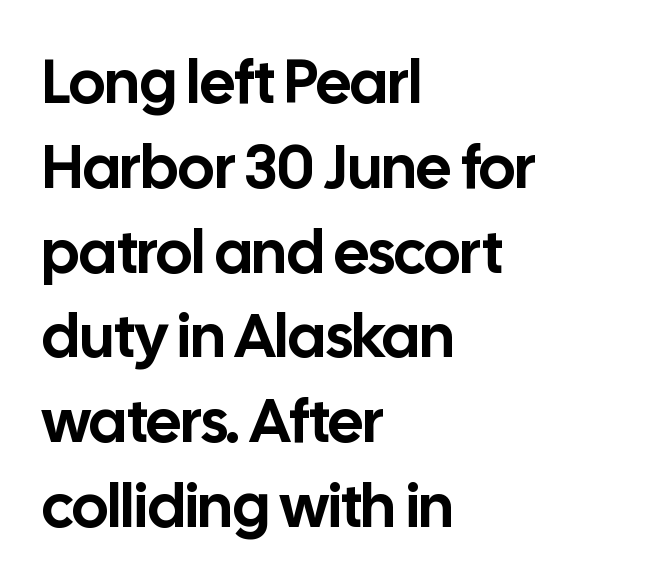
Line starts are locked; line ends wander. Leading matches the norm, producing a regular column. This is roman type, the default non-slanted kind. The glyphs are unaccompanied by any horizontal stroke below them. A typesetter would label this face a sans.
